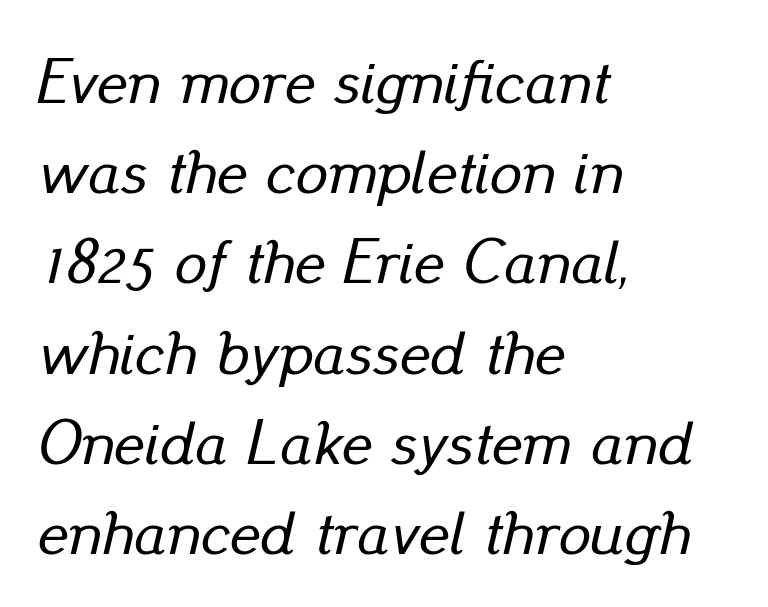
{"italic": "yes", "lean": "right", "slant_degrees": 13, "width": "normal", "stroke_contrast": "low", "x_height": "small", "monospaced": "no", "underline": "no", "align": "left", "line_spacing": "normal", "line_spacing_ratio": 1.41, "letter_spacing": "normal", "letter_spacing_em": 0.0, "glyph_px": 64}
